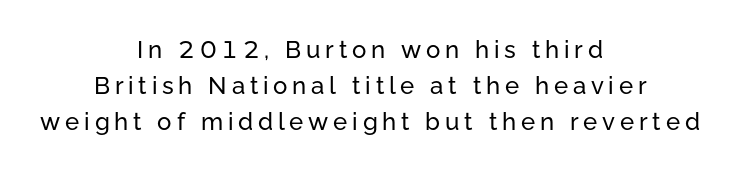
{"italic": "no", "underline": "no", "align": "center", "line_spacing": "normal", "line_spacing_ratio": 1.51, "letter_spacing": "wide", "letter_spacing_em": 0.2, "glyph_px": 24}
